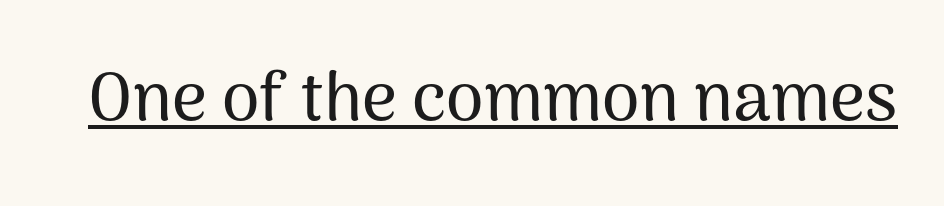
The image shows 68 px sans-serif type, upright; set normal letter spacing, underlined; medium stroke contrast and a medium x-height.
